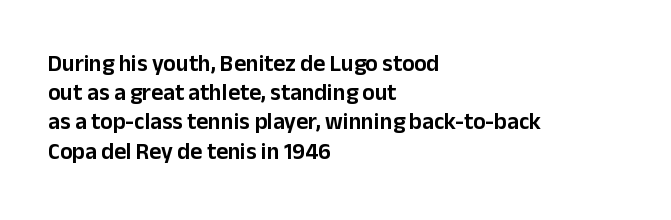
Q: Is the text italic (slanted)? A: No, it is upright.
Q: Is the text underlined? A: No.
Q: How is the paragraph aligned? A: Left-aligned.
Q: Is the spacing between letters normal or unusually wide? A: Normal.
Q: Is the spacing between lines tight, normal or loose? A: Normal.
